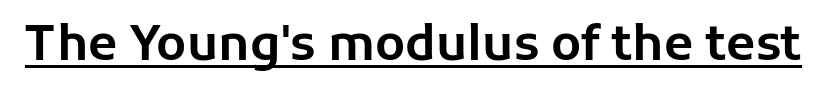
The axis of the letterforms is exactly vertical. A typesetter would call this proportional, since set widths differ per character. Each line of the rendering has a horizontal stroke beneath the glyphs. To sum up the face: it is a sans, with no serifs.
